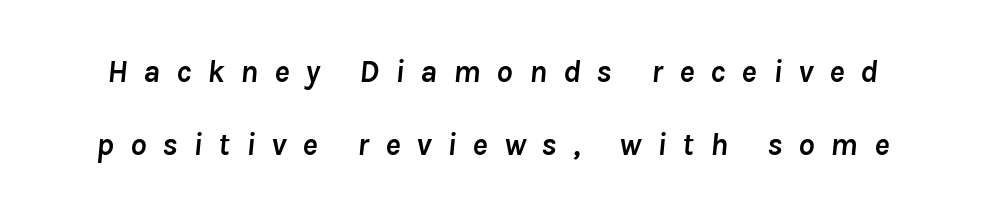
Q: Is the text bold? A: Yes.
Q: Is the text italic (slanted)? A: Yes, it leans right by about 8 degrees.
Q: Is the text underlined? A: No.
Q: Is the spacing between letters normal or unusually wide? A: Unusually wide.
Q: Is the spacing between lines tight, normal or loose? A: Loose.
Q: Width (condensed, normal, or wide)? A: Normal.
Q: Stroke contrast? A: Low.
Q: x-height? A: Medium.
Q: Monospaced? A: No.
